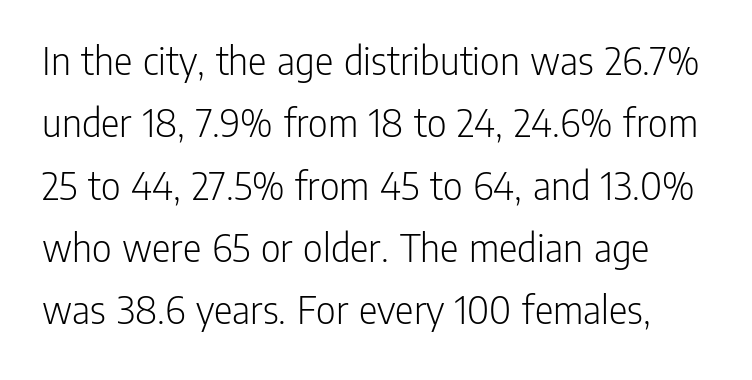
Evenly set lines give the paragraph a standard silhouette. The face used here is rendered with its standard letterfit. Note: no serifs on the glyphs. The letters stand straight up with perfectly vertical stems. Glance below the letters and you will spot only blank space.
